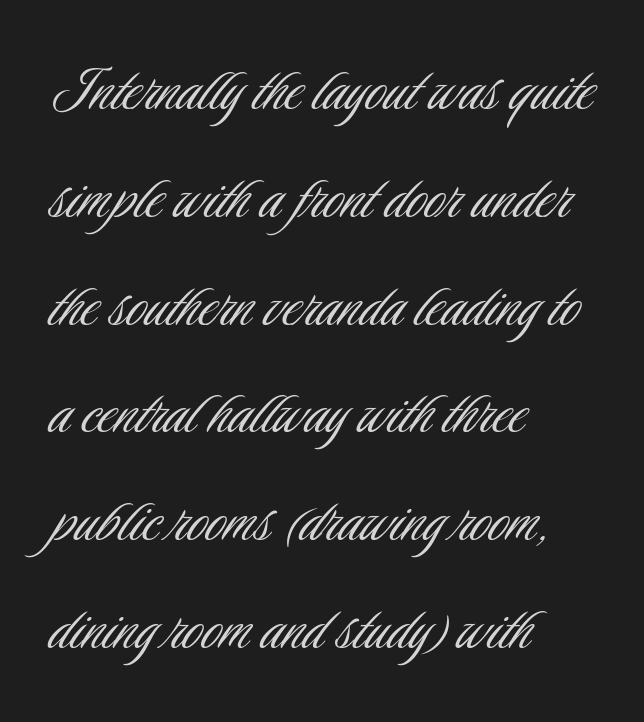
The image shows 70 px light, condensed sans-serif type; set left-aligned, normal line spacing (1.54x), normal letter spacing, not underlined; low stroke contrast and a small x-height.
